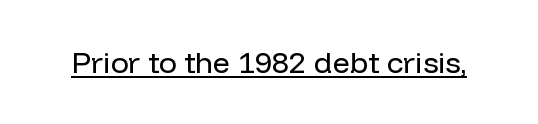
Q: Is the text bold? A: No.
Q: Is the text italic (slanted)? A: No, it is upright.
Q: Is the typeface a serif or a sans-serif typeface? A: Sans-serif.
Q: Is the text underlined? A: Yes.
Q: Is the spacing between letters normal or unusually wide? A: Normal.
Q: Width (condensed, normal, or wide)? A: Normal.
Q: Stroke contrast? A: Low.
Q: x-height? A: Medium.
Q: Monospaced? A: No.
